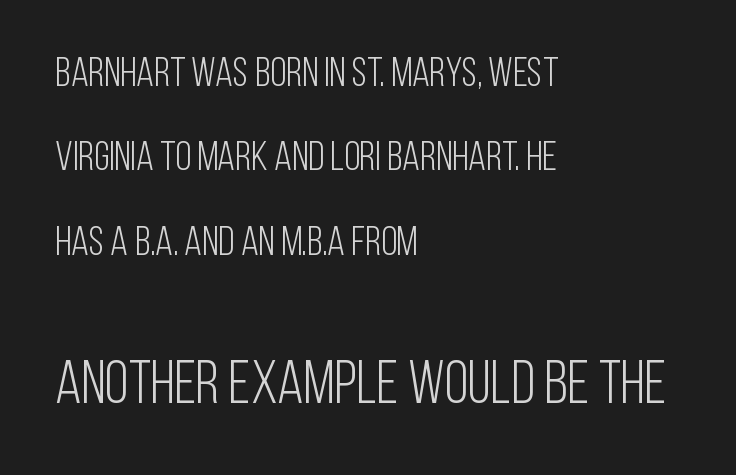
The image shows 61 px light, condensed sans-serif type, upright; set left-aligned, loose line spacing (2.06x), normal letter spacing, not underlined; the second (bottom) block is 1.49x larger; low stroke contrast and a large x-height.
